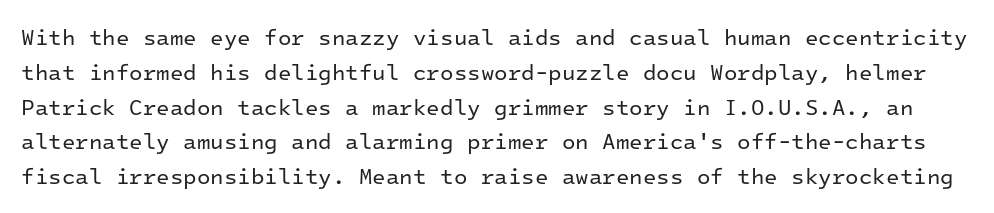
{"italic": "no", "bold": "no", "underline": "no", "line_spacing": "normal", "line_spacing_ratio": 1.58, "letter_spacing": "normal", "letter_spacing_em": 0.0, "glyph_px": 22}
